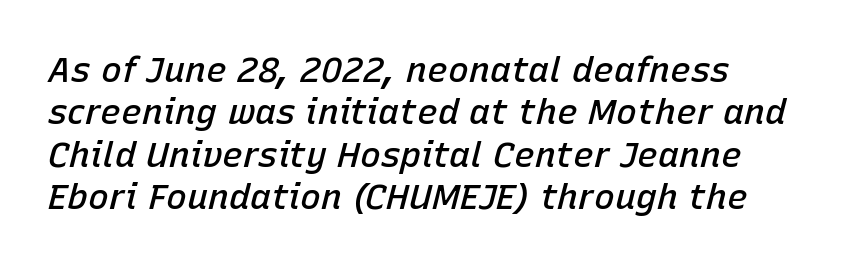
Beneath every word, the page is bare. Layout note: lines flush left. Strokes here are thickened, but only to semibold level. The text carries the slant typical of an italic or oblique font. You could not count columns in this text — the font is proportionally spaced.
